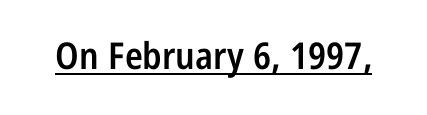
A rule runs beneath these lines of type. Spacing verdict: proportional, widths tailored to each character. The letters stand upright; this is a roman face. The rendering shows plain stroke endings on the letterforms — a sans-serif design. Heft: intermediate — a semibold. The letters sit at their default tracking, neither squeezed nor spread.
